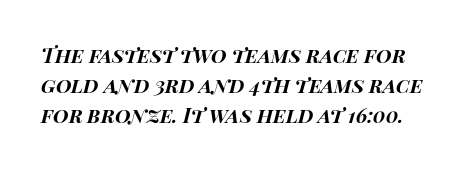
Thick stems and heavy bowls — unmistakably bold. The leading is moderate, giving the passage an even texture. Characters are canted at an angle relative to the baseline's perpendicular. The glyphs are unaccompanied by any horizontal stroke below them. Short note: letters normally spaced.
